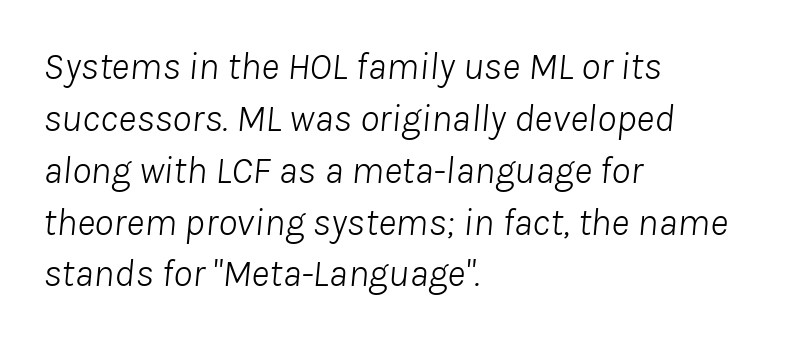
Q: Is the text bold? A: No.
Q: Is the text italic (slanted)? A: Yes, it leans right by about 8 degrees.
Q: Is the text underlined? A: No.
Q: How is the paragraph aligned? A: Left-aligned.
Q: Is the spacing between letters normal or unusually wide? A: Normal.
Q: Is the spacing between lines tight, normal or loose? A: Normal.
Q: Width (condensed, normal, or wide)? A: Normal.
Q: Stroke contrast? A: Low.
Q: x-height? A: Medium.
Q: Monospaced? A: No.
